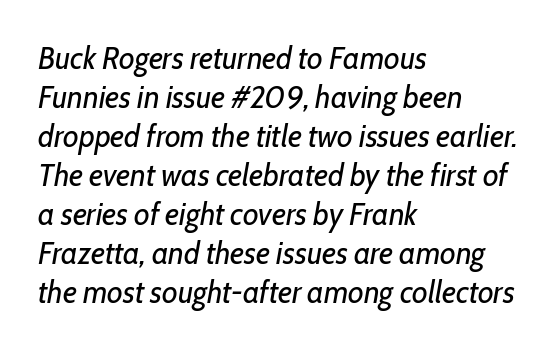
Q: Is the text bold? A: No.
Q: Is the text italic (slanted)? A: Yes, it leans right by about 10 degrees.
Q: Is the text underlined? A: No.
Q: How is the paragraph aligned? A: Left-aligned.
Q: Is the spacing between letters normal or unusually wide? A: Normal.
Q: Width (condensed, normal, or wide)? A: Condensed.
Q: Stroke contrast? A: Low.
Q: x-height? A: Medium.
Q: Monospaced? A: No.
